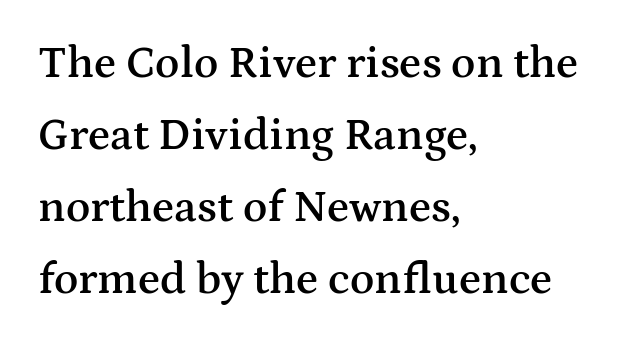
A typesetter would mark this as roman, not italic. I'd call this a serif setting — the letters wear small feet. Horizontally, the lines are justified to the leading edge only. A typesetter would call this leading conventional body-copy spacing. Any mark beneath the type? The region is blank. The passage shown has conventional tracking throughout.
